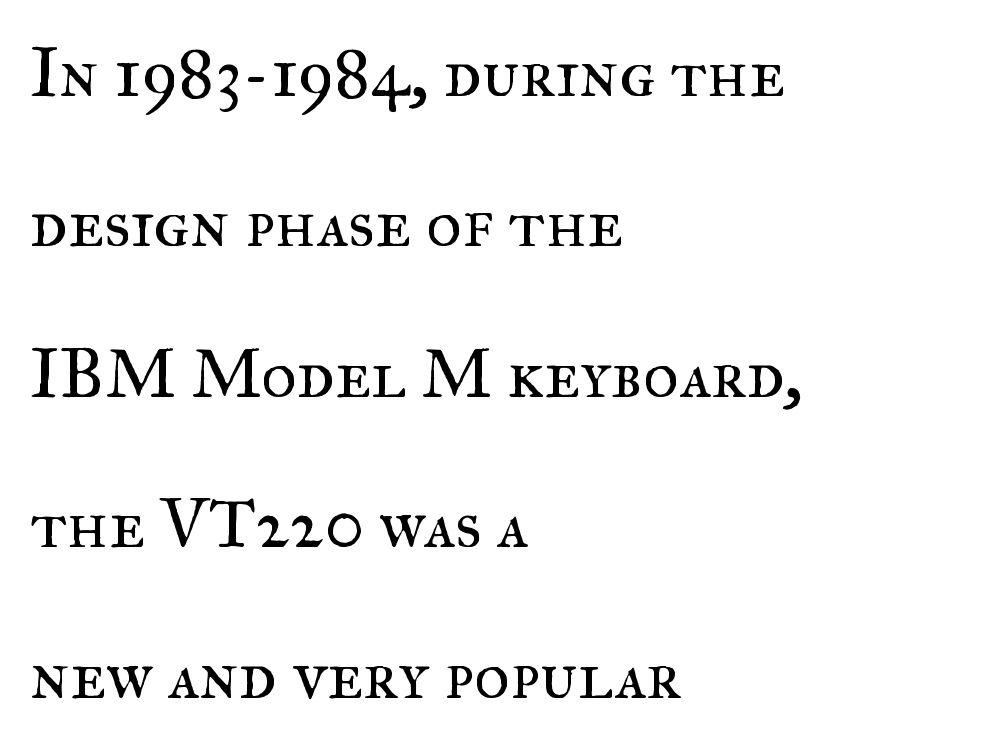
{"serif": "yes", "italic": "no", "bold": "no", "weight": "regular", "width": "normal", "stroke_contrast": "medium", "x_height": "small", "monospaced": "no", "underline": "no", "align": "left", "line_spacing": "loose", "line_spacing_ratio": 2.18, "letter_spacing": "normal", "letter_spacing_em": 0.0, "glyph_px": 69}
